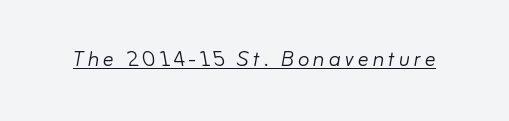
Q: Is the text bold? A: No.
Q: Is the text italic (slanted)? A: Yes, it leans right by about 10 degrees.
Q: Is the text underlined? A: Yes.
